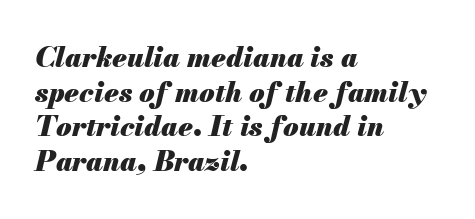
The image shows 28 px heavy type, italic (leaning right); set left-aligned, line spacing 1.24x, normal letter spacing, not underlined; medium stroke contrast and a small x-height.
